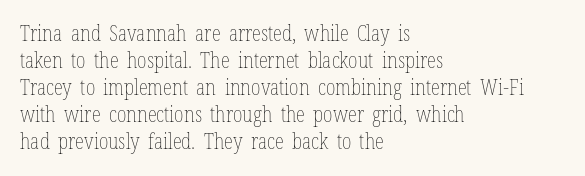
These lines keep a tight, regular rhythm from letter to letter. The rows are spaced the way most documents space them. Nothing heavy about these letters — not bold at all. A roman cut, with each character standing at attention. Check under the words: just untouched page. All the whitespace from short lines collects on the right.
